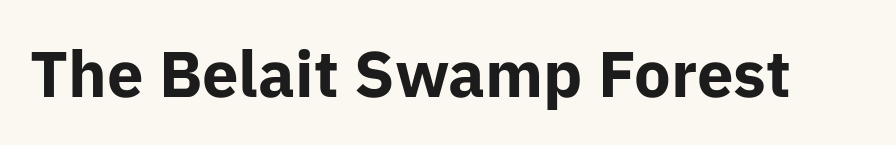
Standard letterfit; no display-style spreading of the glyphs. Character widths vary here, with narrow letters taking less room than wide ones. Emphasis by weight is at full strength: bold. The glyphs are unaccompanied by any horizontal stroke below them. Vertical strokes here are truly vertical. The font family rendered here belongs to the sans-serif group.
